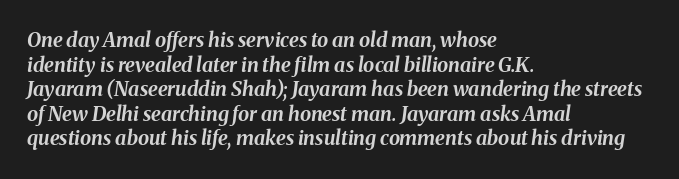
{"italic": "yes", "lean": "right", "slant_degrees": 8, "bold": "yes", "underline": "no", "align": "left", "line_spacing_ratio": 1.23, "letter_spacing": "normal", "letter_spacing_em": 0.0, "glyph_px": 20}
